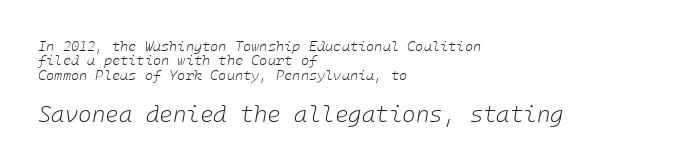
{"italic": "yes", "lean": "right", "slant_degrees": 10, "bold": "no", "underline": "no", "align": "left", "line_spacing": "tight", "line_spacing_ratio": 1.03, "letter_spacing": "normal", "letter_spacing_em": 0.0, "larger_block": "second", "size_ratio": 1.64, "glyph_px": 23}
